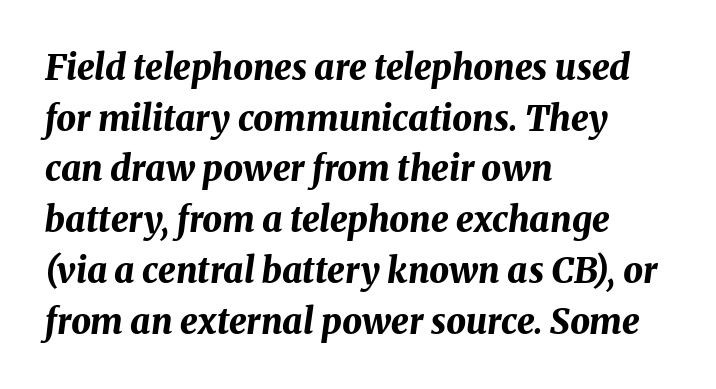
Q: Is the text bold? A: Yes.
Q: Is the text italic (slanted)? A: Yes, it leans right by about 8 degrees.
Q: Is the text underlined? A: No.
Q: How is the paragraph aligned? A: Left-aligned.
Q: Is the spacing between letters normal or unusually wide? A: Normal.
Q: Is the spacing between lines tight, normal or loose? A: Normal.
Q: Width (condensed, normal, or wide)? A: Normal.
Q: Stroke contrast? A: Medium.
Q: x-height? A: Medium.
Q: Monospaced? A: No.
